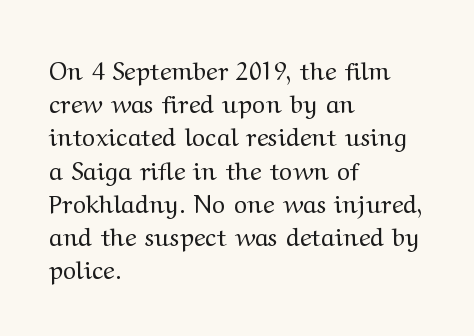
The image shows 25 px text type, upright; set left-aligned, normal line spacing (1.33x), normal letter spacing, not underlined.
